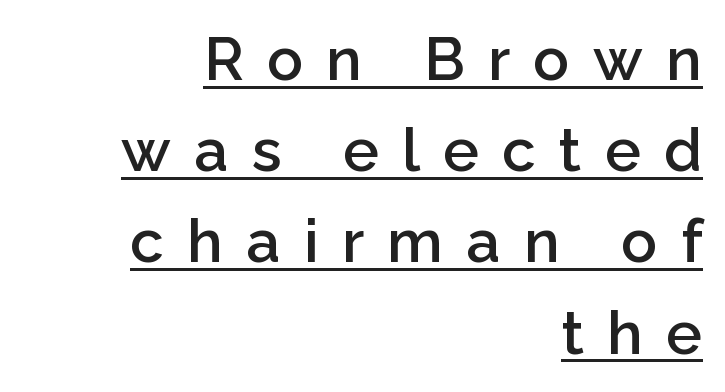
On the weight axis this lands at semibold, roughly 600. The rendering uses natural spacing where letterforms have individual widths. You could only call the tracking loose — the letters float apart. The font's upright variant was chosen for this text.
